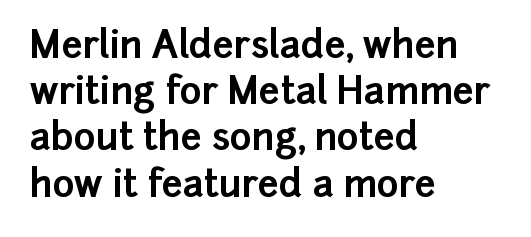
Q: Is the text bold? A: Yes.
Q: Is the text italic (slanted)? A: No, it is upright.
Q: Is the typeface a serif or a sans-serif typeface? A: Sans-serif.
Q: Is the text underlined? A: No.
Q: How is the paragraph aligned? A: Left-aligned.
Q: Is the spacing between letters normal or unusually wide? A: Normal.
Q: Is the spacing between lines tight, normal or loose? A: Normal.
Q: Width (condensed, normal, or wide)? A: Normal.
Q: Stroke contrast? A: Low.
Q: x-height? A: Medium.
Q: Monospaced? A: No.
